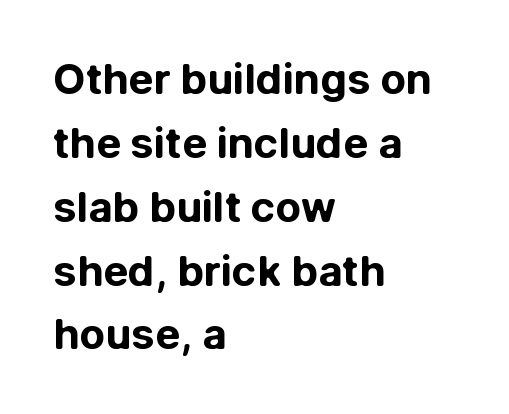
Does the type have serifs? No, each stem ends abruptly. The words here are not underlined. Line beginnings align vertically; line endings do not. These lines are rendered in a variable-pitch font.
